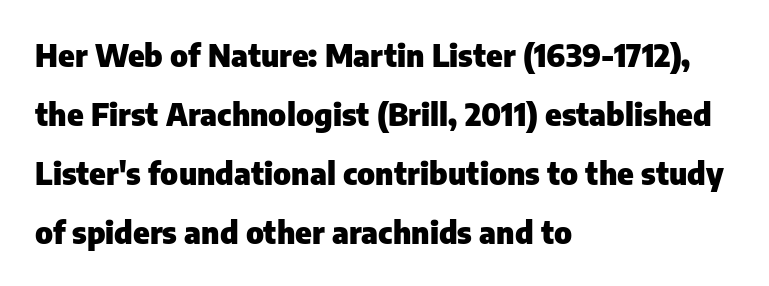
{"serif": "no", "italic": "no", "bold": "yes", "weight": "heavy", "width": "normal", "stroke_contrast": "low", "x_height": "medium", "monospaced": "no", "underline": "no", "align": "left", "line_spacing": "loose", "line_spacing_ratio": 1.9, "letter_spacing": "normal", "letter_spacing_em": 0.0, "glyph_px": 31}
